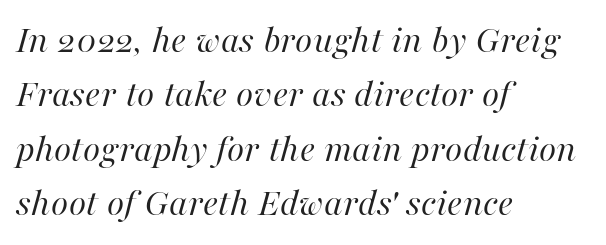
Q: Is the text bold? A: No.
Q: Is the text italic (slanted)? A: Yes, it leans right by about 16 degrees.
Q: Is the text underlined? A: No.
Q: How is the paragraph aligned? A: Left-aligned.
Q: Is the spacing between letters normal or unusually wide? A: Normal.
Q: Is the spacing between lines tight, normal or loose? A: Normal.
Q: Width (condensed, normal, or wide)? A: Normal.
Q: Stroke contrast? A: High.
Q: x-height? A: Medium.
Q: Monospaced? A: No.
